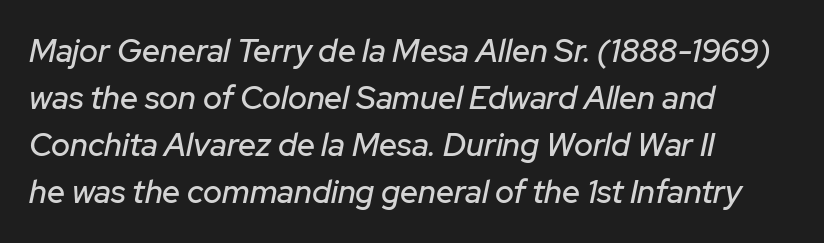
{"italic": "yes", "lean": "right", "slant_degrees": 12, "width": "normal", "stroke_contrast": "low", "x_height": "medium", "monospaced": "no", "underline": "no", "align": "left", "line_spacing": "normal", "line_spacing_ratio": 1.47, "letter_spacing": "normal", "letter_spacing_em": 0.0, "glyph_px": 32}
